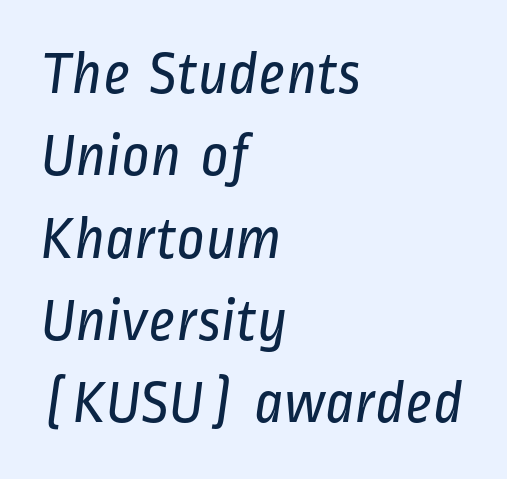
Q: Is the text bold? A: No.
Q: Is the typeface a serif or a sans-serif typeface? A: Sans-serif.
Q: Is the text underlined? A: No.
Q: How is the paragraph aligned? A: Left-aligned.
Q: Is the spacing between letters normal or unusually wide? A: Normal.
Q: Is the spacing between lines tight, normal or loose? A: Normal.
Q: Width (condensed, normal, or wide)? A: Condensed.
Q: Stroke contrast? A: Low.
Q: x-height? A: Medium.
Q: Monospaced? A: No.
